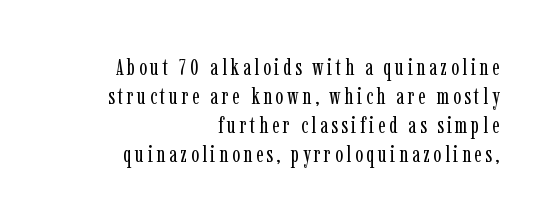
Q: Is the text bold? A: No.
Q: Is the text italic (slanted)? A: No, it is upright.
Q: Is the text underlined? A: No.
Q: How is the paragraph aligned? A: Right-aligned.
Q: Is the spacing between lines tight, normal or loose? A: Normal.
